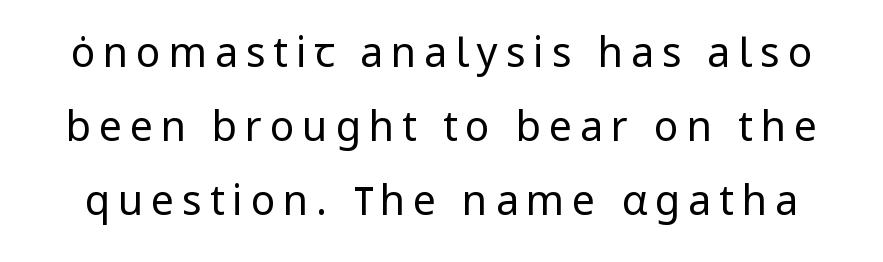
Designer's note — italics off, roman on. Unmarked baselines from the first word to the last. Typographically, this falls in the sans-serif category. The rendering uses natural spacing where letterforms have individual widths.
